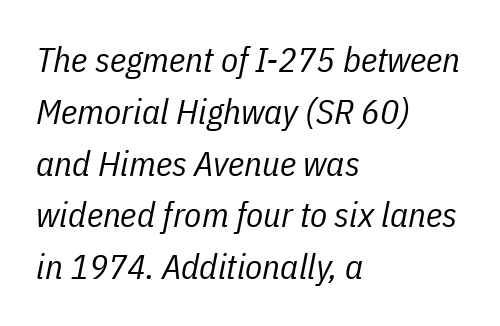
Weight: in the light-to-regular range. The letterforms sit shoulder to shoulder at normal distance. A bare baseline throughout the passage. How would I describe the line gaps? Plain and ordinary. If you drew a ruler down the left edge, every line would touch it. The glyphs look as if they've been sheared to an angle.
